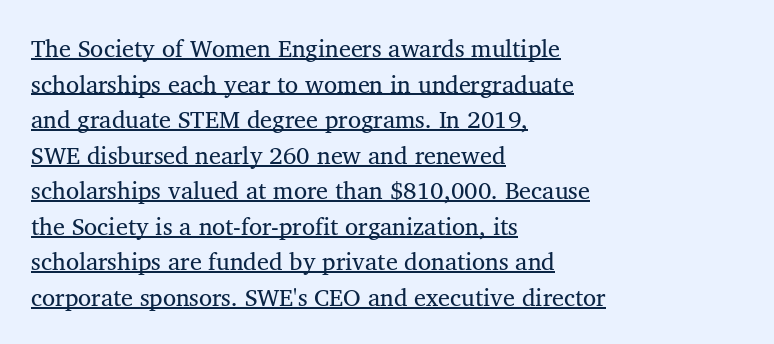
A rule runs beneath these lines of type. This is roman type, the default non-slanted kind. Line beginnings align vertically; line endings do not. Students, note that the glyphs here touch the page at normal intervals. A normal amount of white space separates one row of letters from the next.
